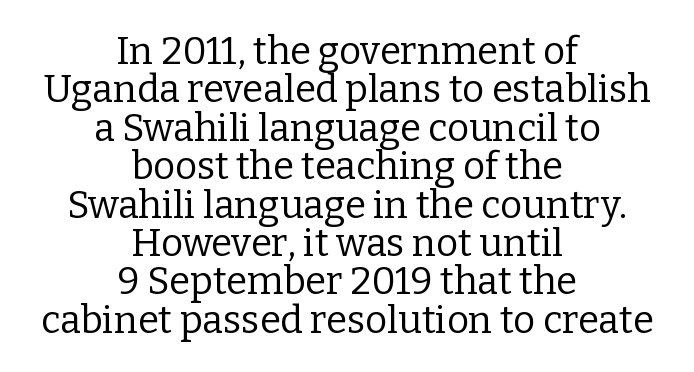
Notice how descenders almost collide with the ascenders below — that's tight leading. Are there feet on the stems? There are — it's a serif. This rendering leaves character spacing at its baseline value. You could not count columns in this text — the font is proportionally spaced.
